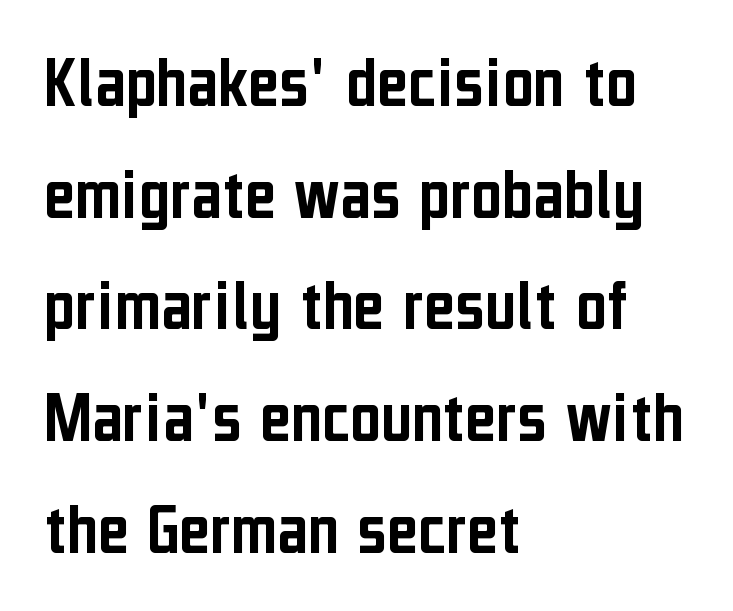
{"serif": "no", "italic": "no", "width": "condensed", "stroke_contrast": "low", "x_height": "medium", "monospaced": "no", "underline": "no", "align": "left", "line_spacing": "normal", "line_spacing_ratio": 1.49, "letter_spacing": "normal", "letter_spacing_em": 0.0, "glyph_px": 75}
